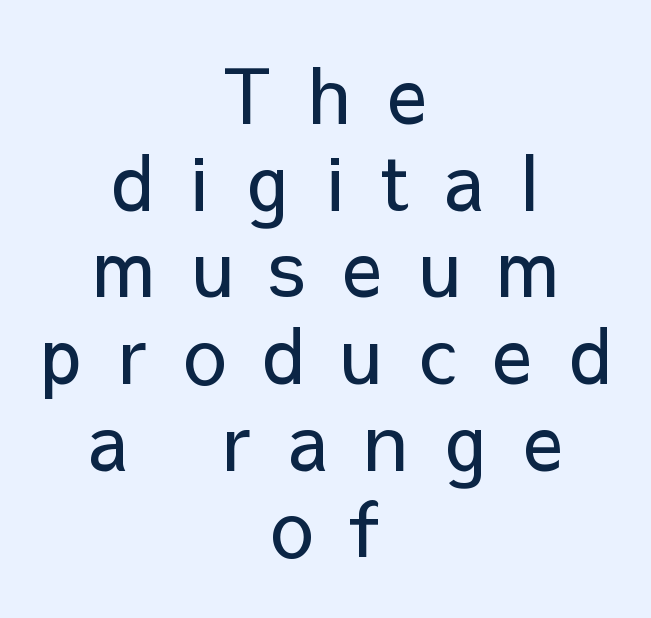
Q: Is the text bold? A: No.
Q: Is the text italic (slanted)? A: No, it is upright.
Q: Is the typeface a serif or a sans-serif typeface? A: Sans-serif.
Q: Is the text underlined? A: No.
Q: How is the paragraph aligned? A: Centered.
Q: Is the spacing between letters normal or unusually wide? A: Unusually wide.
Q: Is the spacing between lines tight, normal or loose? A: Tight.
Q: Width (condensed, normal, or wide)? A: Normal.
Q: Stroke contrast? A: Low.
Q: x-height? A: Medium.
Q: Monospaced? A: No.
